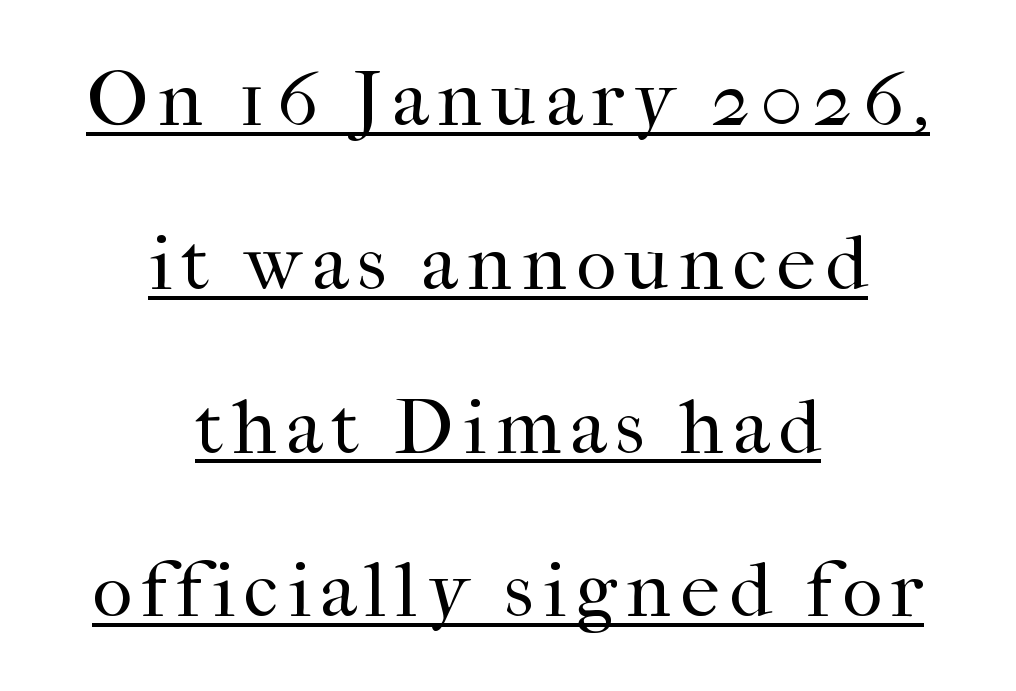
Q: Is the text bold? A: No.
Q: Is the text italic (slanted)? A: No, it is upright.
Q: Is the typeface a serif or a sans-serif typeface? A: Serif.
Q: Is the text underlined? A: Yes.
Q: How is the paragraph aligned? A: Centered.
Q: Is the spacing between lines tight, normal or loose? A: Loose.
Q: Width (condensed, normal, or wide)? A: Normal.
Q: Stroke contrast? A: High.
Q: x-height? A: Medium.
Q: Monospaced? A: No.
